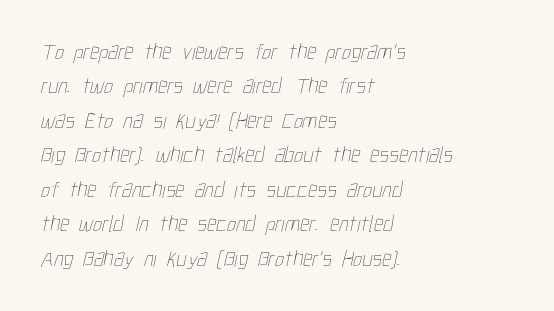
On a weight scale, this lands at 450 or below. Tracking here is standard; glyphs follow each other at the usual distance. Anything drawn beneath the words? Only blank space. Notice how the passage keeps a crisp vertical edge on the left only. The line-height multiplier appears to be the usual default.
